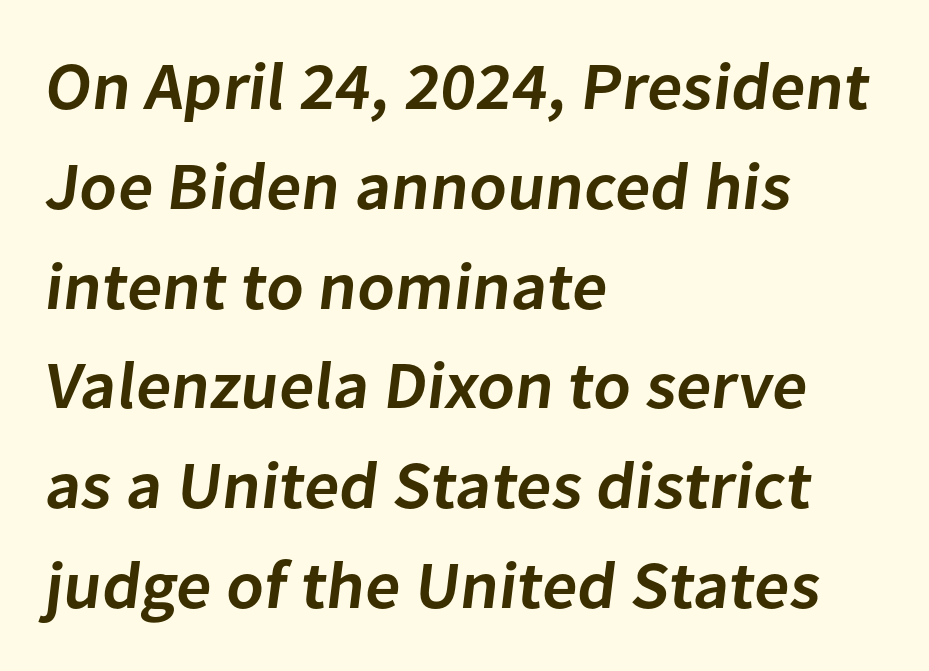
The letters sit at their default tracking, neither squeezed nor spread. Which margin do the lines hug? The left one — the right edge is uneven. Character widths vary here, with narrow letters taking less room than wide ones. Whoever set this chose a conventional vertical rhythm. This is the in-between weight designers call semibold or demi. Words float on clear page, feet unadorned.
